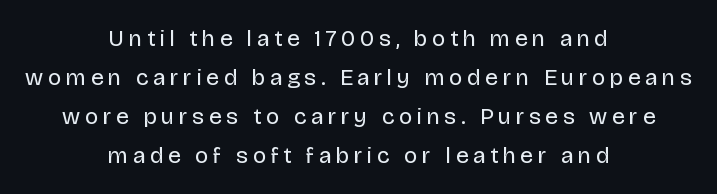
Q: Is the text bold? A: No.
Q: Is the text italic (slanted)? A: No, it is upright.
Q: Is the text underlined? A: No.
Q: How is the paragraph aligned? A: Centered.
Q: Is the spacing between letters normal or unusually wide? A: Unusually wide.
Q: Is the spacing between lines tight, normal or loose? A: Normal.
